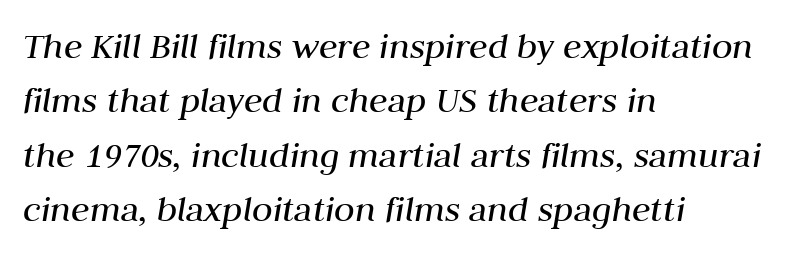
Caption: face not bold, strokes unweighted. Descenders are the only things crossing below the line. In terms of posture, this sample is oblique. Spacing verdict: proportional, widths tailored to each character. Leading matches the norm, producing a regular column.
